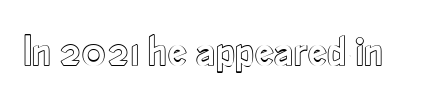
{"italic": "no", "width": "condensed", "x_height": "small", "monospaced": "no", "underline": "no", "letter_spacing": "normal", "letter_spacing_em": 0.0, "glyph_px": 43}
